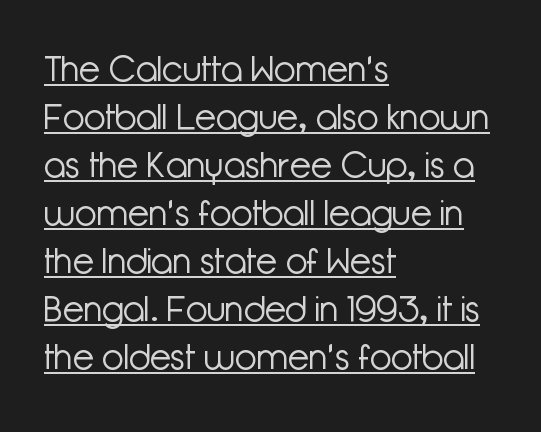
Spacing between characters is what you'd get straight out of the box. Leading: standard. This rendering employs a face without finishing strokes, i.e., a sans-serif. Ink coverage per letter is moderate at most.
